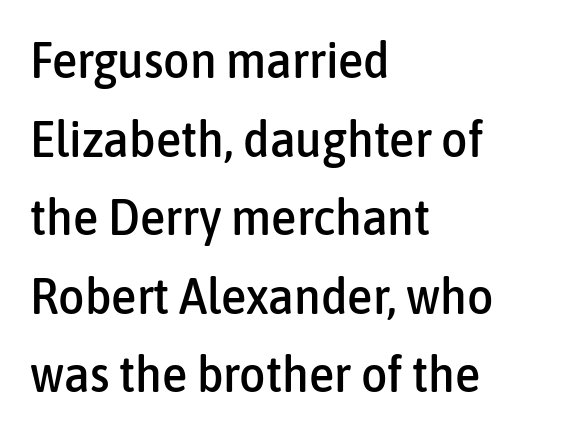
{"serif": "no", "italic": "no", "width": "condensed", "stroke_contrast": "low", "x_height": "medium", "monospaced": "no", "underline": "no", "align": "left", "line_spacing": "normal", "line_spacing_ratio": 1.54, "letter_spacing": "normal", "letter_spacing_em": 0.0, "glyph_px": 51}
